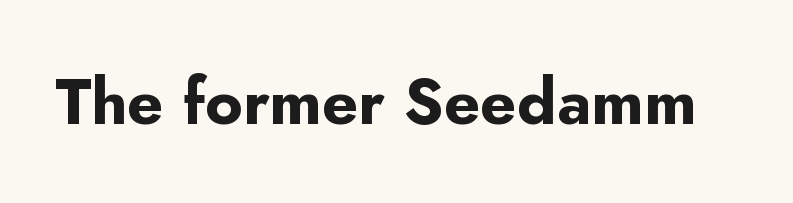
Q: Is the text bold? A: Yes.
Q: Is the text italic (slanted)? A: No, it is upright.
Q: Is the typeface a serif or a sans-serif typeface? A: Sans-serif.
Q: Is the text underlined? A: No.
Q: Is the spacing between letters normal or unusually wide? A: Normal.
Q: Width (condensed, normal, or wide)? A: Normal.
Q: Stroke contrast? A: Low.
Q: x-height? A: Small.
Q: Monospaced? A: No.
